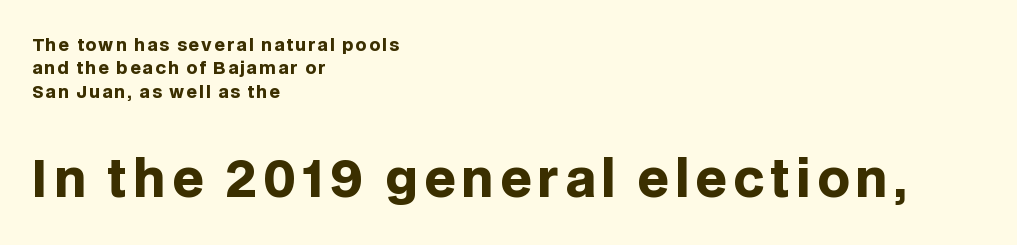
The image shows 50 px heavy sans-serif type, upright; set left-aligned, normal line spacing (1.38x), not underlined; the second (bottom) block is 2.94x larger; low stroke contrast and a large x-height.
